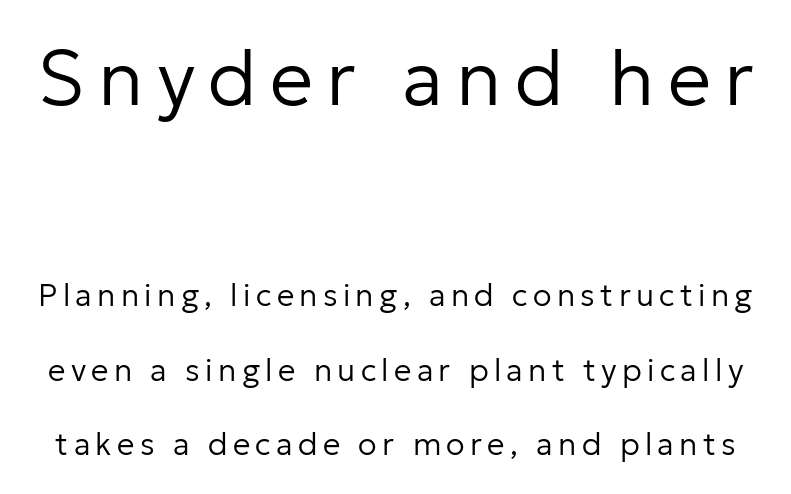
{"serif": "no", "italic": "no", "bold": "no", "weight": "regular", "width": "normal", "stroke_contrast": "low", "x_height": "medium", "monospaced": "no", "underline": "no", "line_spacing": "loose", "line_spacing_ratio": 2.4, "larger_block": "first", "size_ratio": 2.48, "glyph_px": 77}
